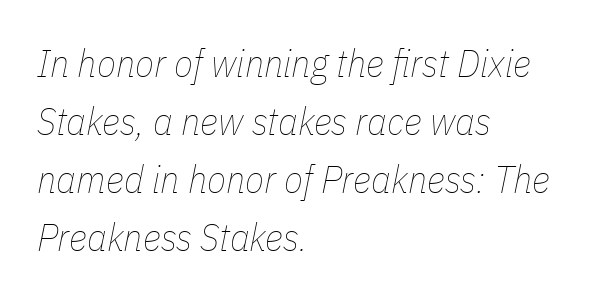
{"italic": "yes", "lean": "right", "slant_degrees": 11, "bold": "no", "weight": "thin", "width": "condensed", "stroke_contrast": "low", "x_height": "medium", "monospaced": "no", "underline": "no", "align": "left", "line_spacing": "normal", "line_spacing_ratio": 1.49, "letter_spacing": "normal", "letter_spacing_em": 0.0, "glyph_px": 39}
